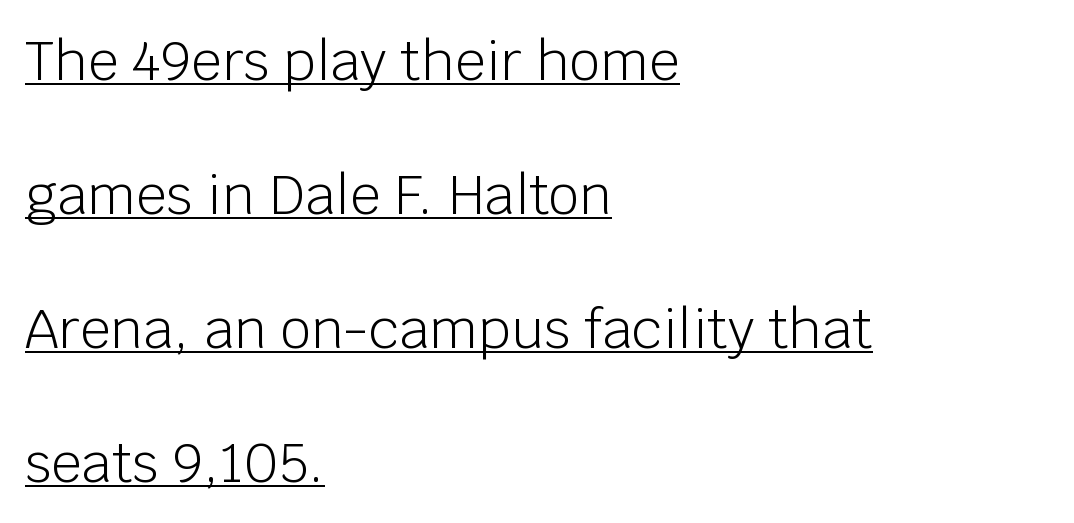
{"serif": "no", "italic": "no", "bold": "no", "weight": "light", "width": "normal", "stroke_contrast": "low", "x_height": "large", "monospaced": "no", "underline": "yes", "align": "left", "line_spacing": "loose", "line_spacing_ratio": 2.48, "letter_spacing": "normal", "letter_spacing_em": 0.0, "glyph_px": 54}
